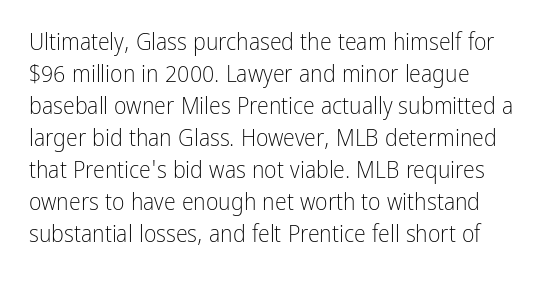
The image shows 24 px text type, upright; set left-aligned, normal line spacing (1.33x), normal letter spacing, not underlined.
